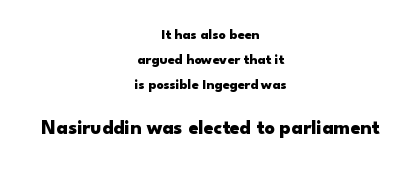
Q: Is the text bold? A: Yes.
Q: Is the text italic (slanted)? A: No, it is upright.
Q: Is the text underlined? A: No.
Q: How is the paragraph aligned? A: Centered.
Q: Is the spacing between letters normal or unusually wide? A: Normal.
Q: Which block of text is set in a larger size, the first (top) or the second (bottom)? A: The second (bottom) one.
